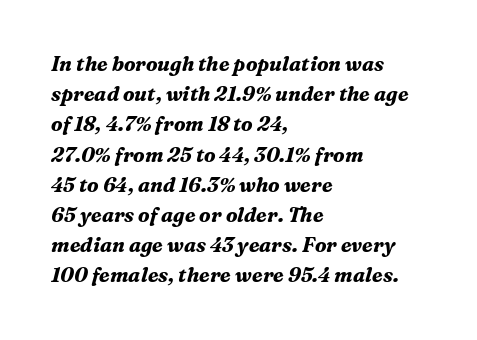
A full-strength bold gives these letters their thick strokes. The line-height multiplier appears to be the usual default. Honestly, there is no underline to notice here at all. Tall strokes in this sample are angled rather than plumb. The rendering keeps characters at their native spacing.
